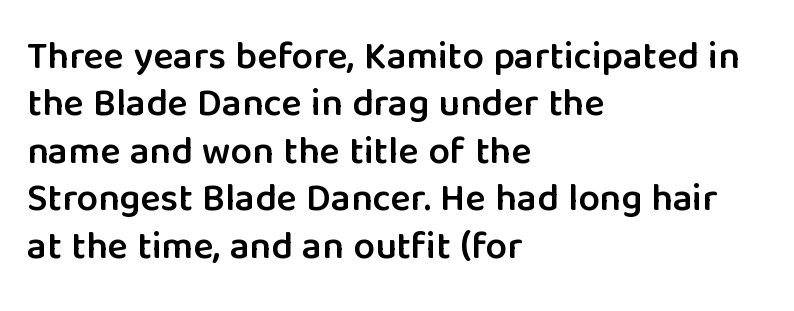
The image shows 38 px semibold sans-serif type, upright; set left-aligned, normal line spacing (1.25x), normal letter spacing, not underlined; low stroke contrast and a medium x-height.
